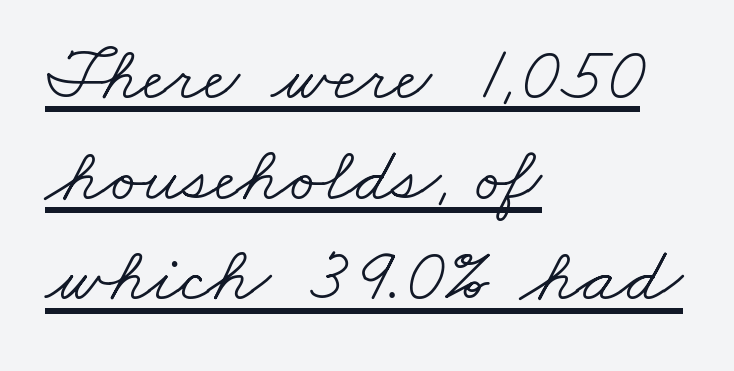
Q: Is the text bold? A: No.
Q: Is the typeface a serif or a sans-serif typeface? A: Serif.
Q: Is the text underlined? A: Yes.
Q: How is the paragraph aligned? A: Left-aligned.
Q: Is the spacing between letters normal or unusually wide? A: Normal.
Q: Is the spacing between lines tight, normal or loose? A: Normal.
Q: Width (condensed, normal, or wide)? A: Wide.
Q: Stroke contrast? A: Low.
Q: x-height? A: Small.
Q: Monospaced? A: No.
